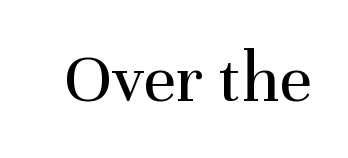
The image shows 72 px regular-weight serif type, upright; set normal letter spacing, not underlined; medium stroke contrast and a medium x-height.
